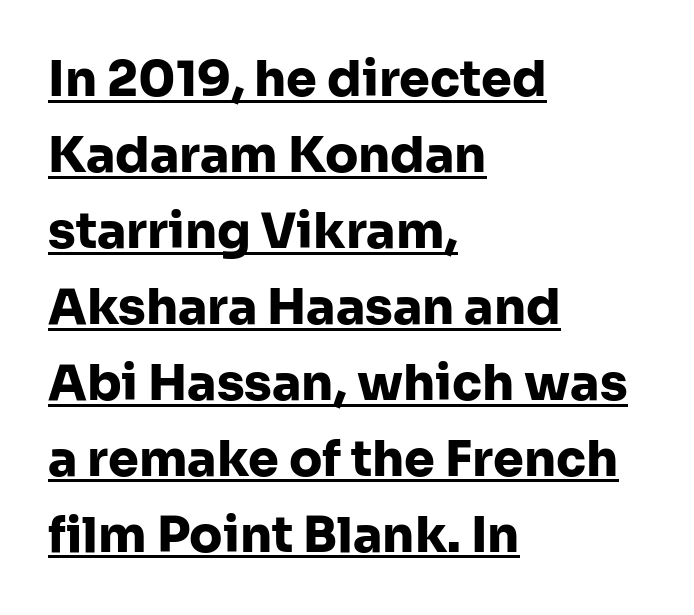
The image shows 49 px heavy sans-serif type, upright; set left-aligned, normal line spacing (1.55x), normal letter spacing, underlined; low stroke contrast and a medium x-height.
